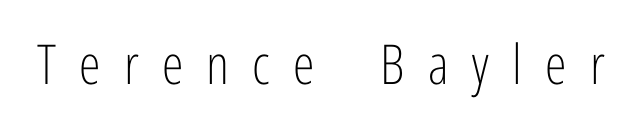
{"serif": "no", "italic": "no", "bold": "no", "weight": "light", "width": "condensed", "stroke_contrast": "low", "x_height": "medium", "monospaced": "no", "underline": "no", "letter_spacing": "wide", "letter_spacing_em": 0.42, "glyph_px": 55}
